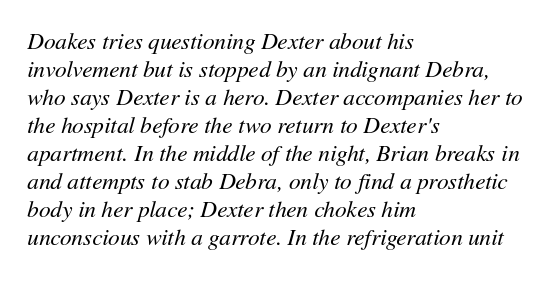
The image shows 23 px text type, italic (leaning right); set left-aligned, line spacing 1.22x, normal letter spacing, not underlined.
